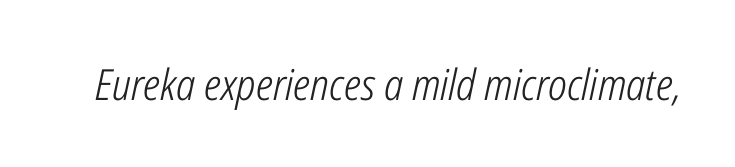
The image shows 43 px light, condensed type, italic (leaning right); set normal letter spacing, not underlined; low stroke contrast and a medium x-height.
